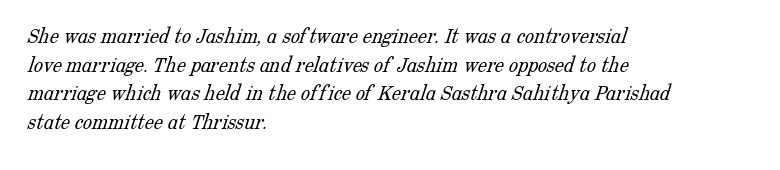
Q: Is the text bold? A: No.
Q: Is the text underlined? A: No.
Q: How is the paragraph aligned? A: Left-aligned.
Q: Is the spacing between letters normal or unusually wide? A: Normal.
